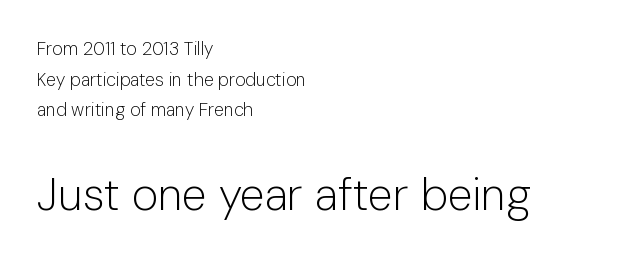
{"serif": "no", "italic": "no", "bold": "no", "weight": "light", "width": "normal", "stroke_contrast": "low", "x_height": "medium", "monospaced": "no", "underline": "no", "align": "left", "line_spacing": "normal", "line_spacing_ratio": 1.7, "letter_spacing": "normal", "letter_spacing_em": 0.0, "larger_block": "second", "size_ratio": 2.5, "glyph_px": 45}
